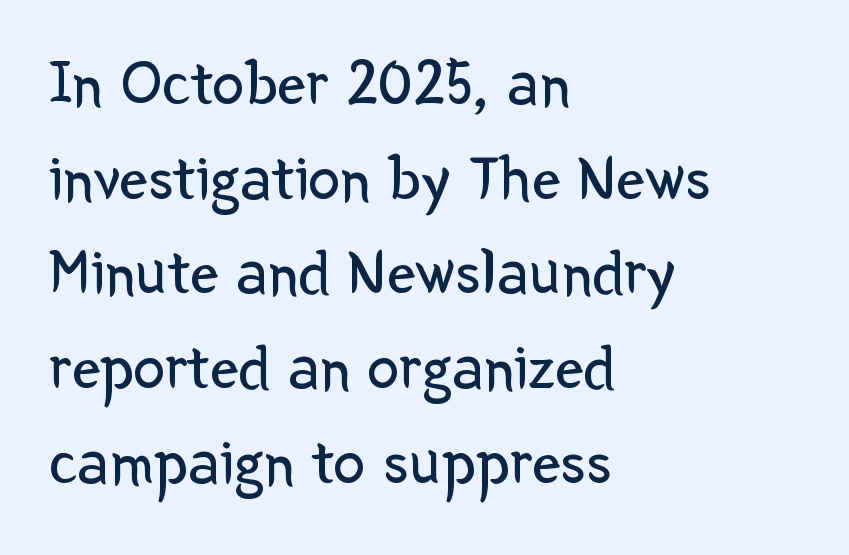
{"serif": "no", "italic": "no", "bold": "no", "weight": "regular", "width": "normal", "stroke_contrast": "low", "x_height": "medium", "monospaced": "no", "underline": "no", "align": "left", "line_spacing": "normal", "line_spacing_ratio": 1.48, "letter_spacing": "normal", "letter_spacing_em": 0.0, "glyph_px": 64}
